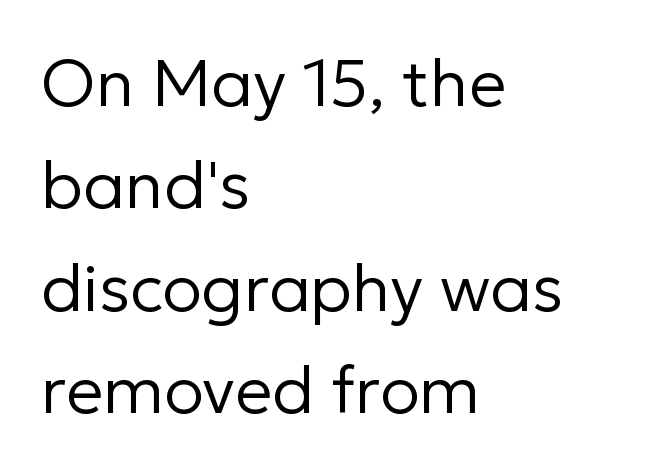
{"serif": "no", "italic": "no", "bold": "no", "weight": "regular", "width": "normal", "stroke_contrast": "low", "x_height": "medium", "monospaced": "no", "underline": "no", "align": "left", "line_spacing": "normal", "line_spacing_ratio": 1.55, "letter_spacing": "normal", "letter_spacing_em": 0.0, "glyph_px": 66}
